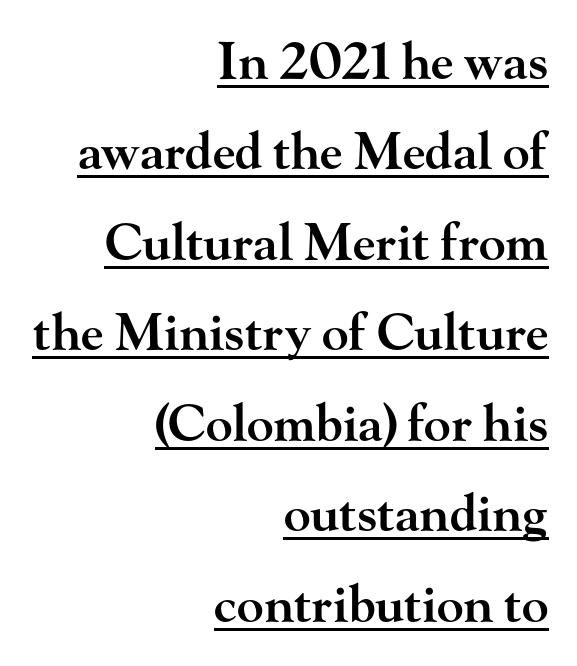
Q: Is the text bold? A: Semi-bold.
Q: Is the text italic (slanted)? A: No, it is upright.
Q: Is the typeface a serif or a sans-serif typeface? A: Serif.
Q: Is the text underlined? A: Yes.
Q: How is the paragraph aligned? A: Right-aligned.
Q: Is the spacing between letters normal or unusually wide? A: Normal.
Q: Width (condensed, normal, or wide)? A: Wide.
Q: Stroke contrast? A: High.
Q: x-height? A: Small.
Q: Monospaced? A: No.
